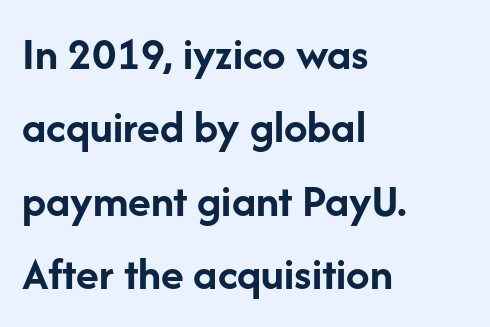
{"serif": "no", "italic": "no", "bold": "yes", "weight": "semibold", "width": "normal", "stroke_contrast": "low", "x_height": "medium", "monospaced": "no", "underline": "no", "align": "left", "line_spacing": "normal", "line_spacing_ratio": 1.56, "letter_spacing": "normal", "letter_spacing_em": 0.0, "glyph_px": 47}
